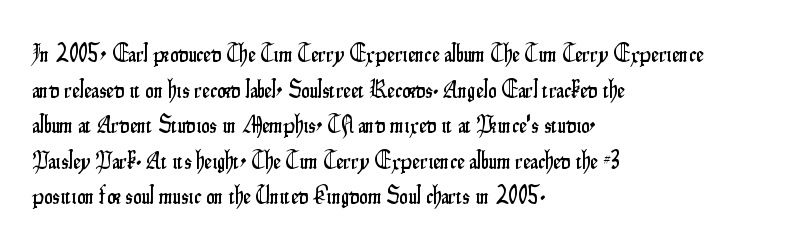
{"italic": "no", "underline": "no", "align": "left", "line_spacing": "normal", "line_spacing_ratio": 1.48, "letter_spacing": "normal", "letter_spacing_em": 0.0, "glyph_px": 24}
